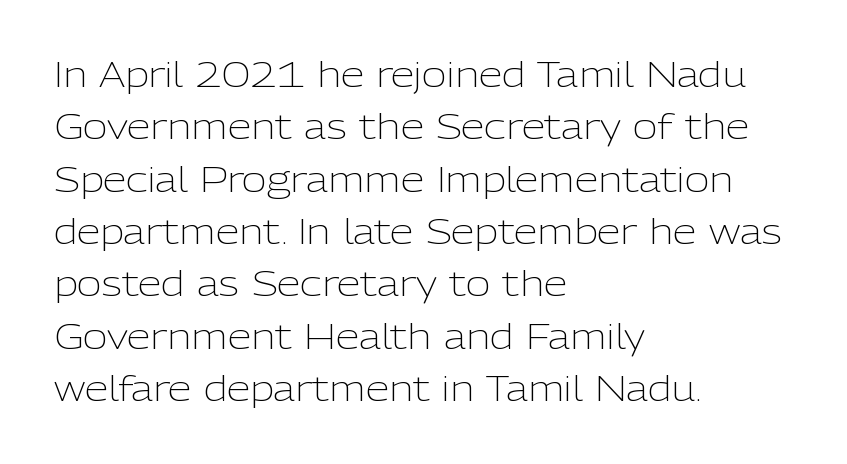
Think of a printed novel: that variable character pitch is what you see here. Compared with typical paragraphs, the rows here are spaced about the same. This is the regular roman posture of the typeface. Default kerning and tracking; the words read as compact shapes. The letters carry no serifs — their stems end cleanly without finishing strokes.
